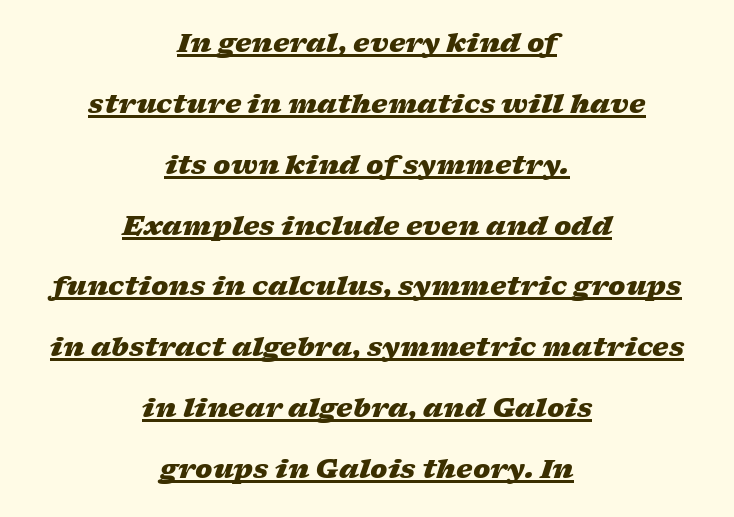
{"italic": "yes", "lean": "right", "slant_degrees": 17, "bold": "yes", "underline": "yes", "align": "center", "line_spacing": "loose", "line_spacing_ratio": 2.34, "letter_spacing": "normal", "letter_spacing_em": 0.0, "glyph_px": 26}
